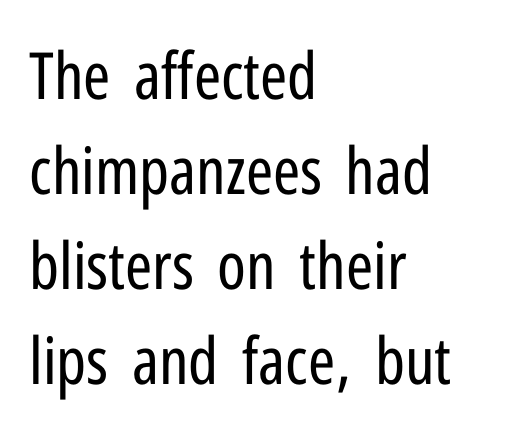
Q: Is the text bold? A: No.
Q: Is the text italic (slanted)? A: No, it is upright.
Q: Is the typeface a serif or a sans-serif typeface? A: Sans-serif.
Q: Is the text underlined? A: No.
Q: How is the paragraph aligned? A: Left-aligned.
Q: Is the spacing between letters normal or unusually wide? A: Normal.
Q: Is the spacing between lines tight, normal or loose? A: Normal.
Q: Width (condensed, normal, or wide)? A: Condensed.
Q: Stroke contrast? A: Low.
Q: x-height? A: Medium.
Q: Monospaced? A: No.
